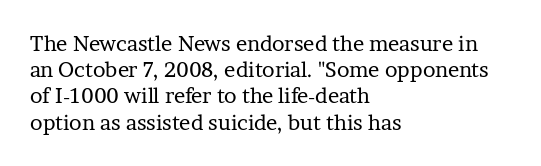
Does extra space separate the letters? No, they use regular spacing. Layout note: lines flush left. The area under the type is left untouched. This reads as an unemphasized weight, regular at the heaviest. This is roman type, the default non-slanted kind. Vertical spacing — default.
